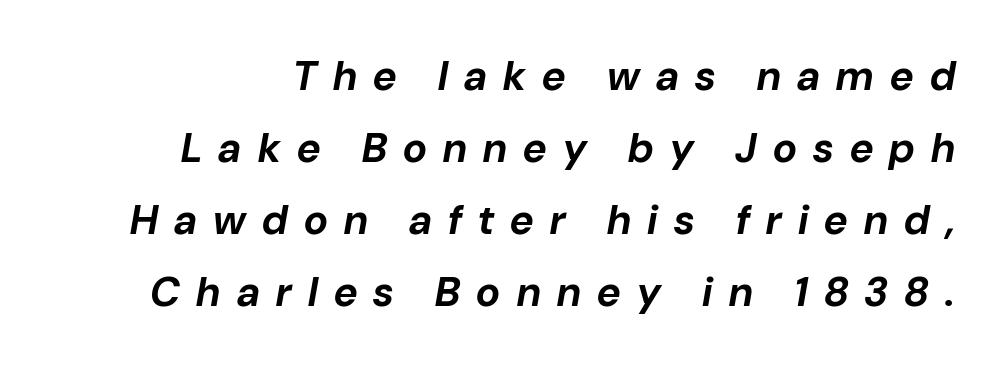
Lines of text with bare space underneath. Words appear elongated and porous because spacing is wide. The font is running at its bold setting. This sample has the flowing, uneven cadence of proportional lettering. Is the type slanted? Yes — the strokes lean at a clear angle.
